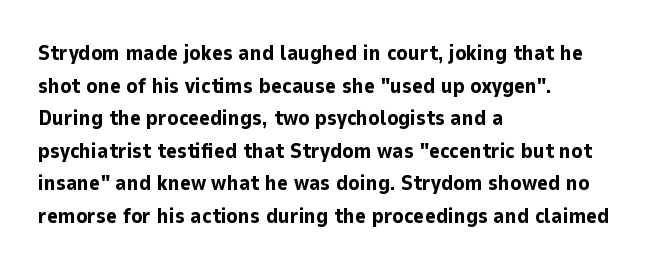
Q: Is the text bold? A: Yes.
Q: Is the text italic (slanted)? A: No, it is upright.
Q: Is the text underlined? A: No.
Q: How is the paragraph aligned? A: Left-aligned.
Q: Is the spacing between letters normal or unusually wide? A: Normal.
Q: Is the spacing between lines tight, normal or loose? A: Normal.
